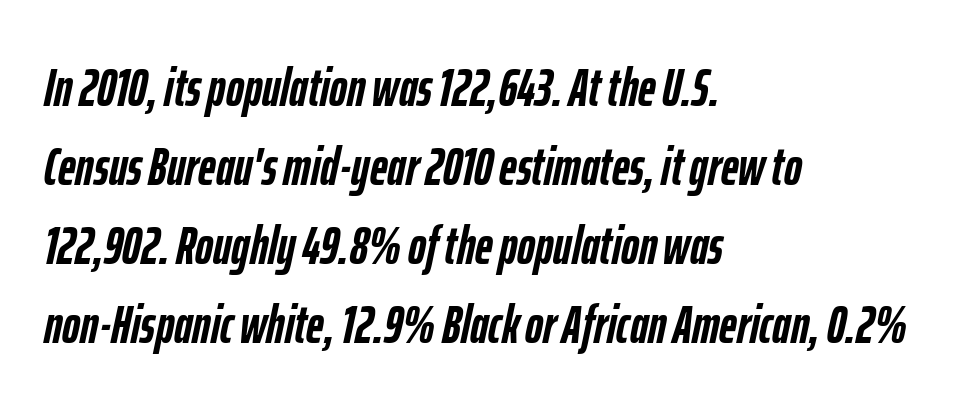
The image shows 54 px semibold, condensed type, italic (leaning right); set left-aligned, normal line spacing (1.46x), normal letter spacing, not underlined; low stroke contrast and a medium x-height.
